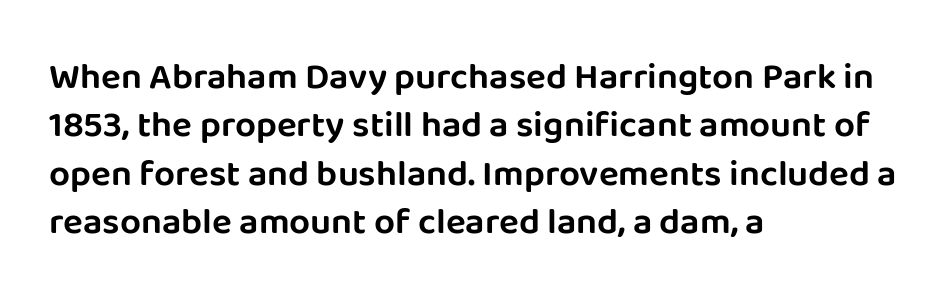
{"serif": "no", "italic": "no", "width": "normal", "stroke_contrast": "low", "x_height": "large", "monospaced": "no", "underline": "no", "align": "left", "line_spacing": "normal", "line_spacing_ratio": 1.31, "letter_spacing": "normal", "letter_spacing_em": 0.0, "glyph_px": 37}
